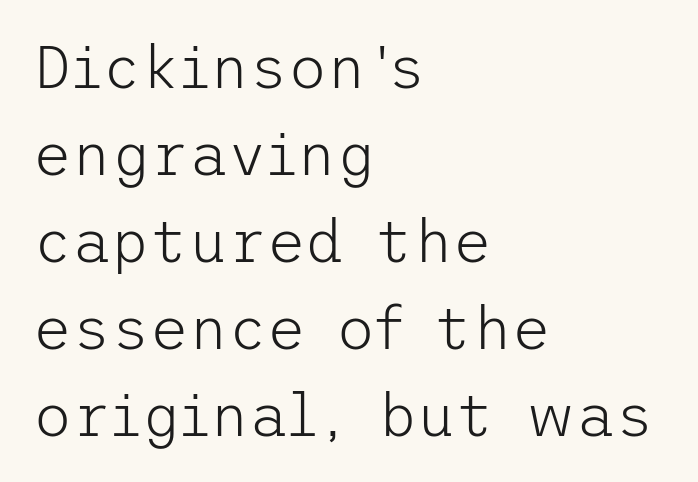
Does extra space separate the letters? No, they use regular spacing. The zone under the glyphs is completely vacant. Is this a heavy cut? Hardly; it is regular or lighter. The designer went with a sans here, leaving each stem footless.
